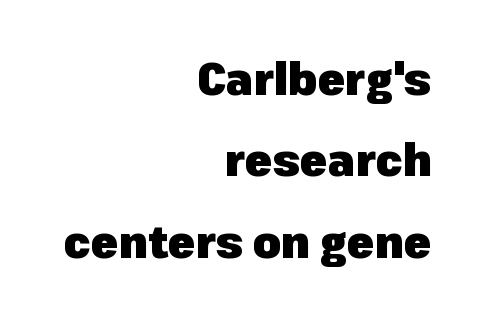
No word sits above an underline. Typesetter's note: full bold, strokes at maximum text heaviness. Grotesque or geometric, the face here clearly has no serifs. The tracking reads as untouched default to a designer's eye. Unlike italic type, these characters show no tilt at all.
